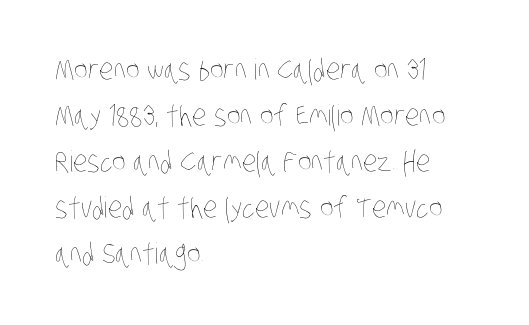
Q: Is the text bold? A: No.
Q: Is the text underlined? A: No.
Q: How is the paragraph aligned? A: Left-aligned.
Q: Is the spacing between letters normal or unusually wide? A: Normal.
Q: Is the spacing between lines tight, normal or loose? A: Normal.
Q: Width (condensed, normal, or wide)? A: Condensed.
Q: Stroke contrast? A: Low.
Q: x-height? A: Large.
Q: Monospaced? A: No.
